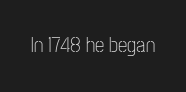
The passage shown is not underscored anywhere. The font's upright variant was chosen for this text. Stems here are at most as thick as an everyday book face. Observe the ordinary spacing: letters are neighbours, not strangers.
